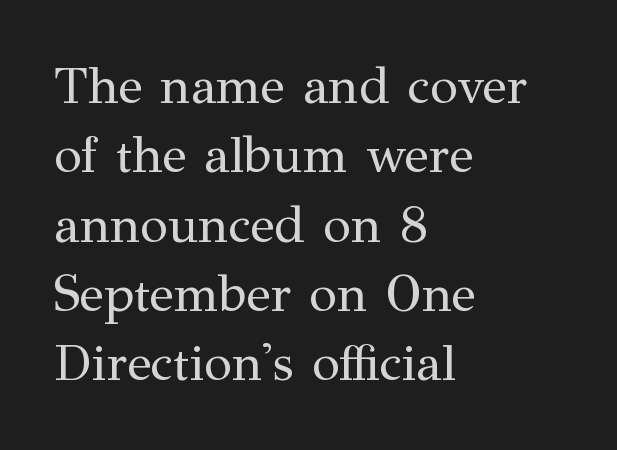
Nothing unusual about the tracking: characters are spaced as the font intends. Decoration check: the copy has no underline. Each line starts at the same left margin while the right side varies. No letter is thick-stroked: the sample isn't bold.
